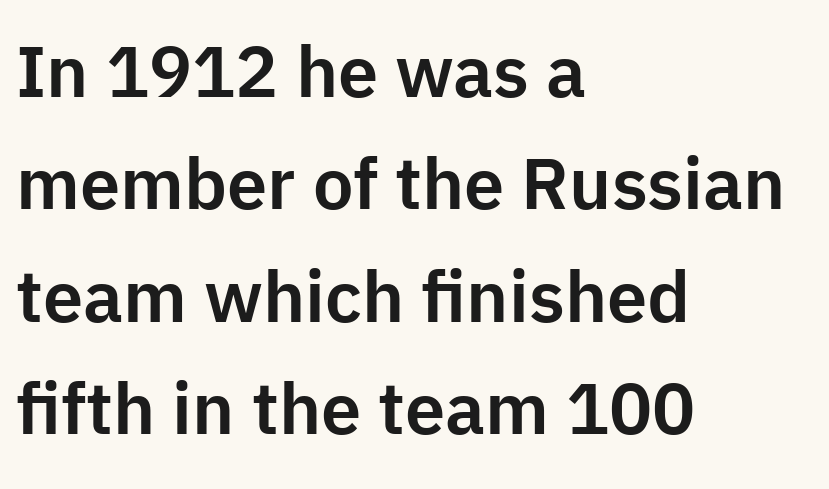
The image shows 72 px sans-serif type, upright; set left-aligned, normal line spacing (1.56x), normal letter spacing, not underlined; low stroke contrast and a medium x-height.
